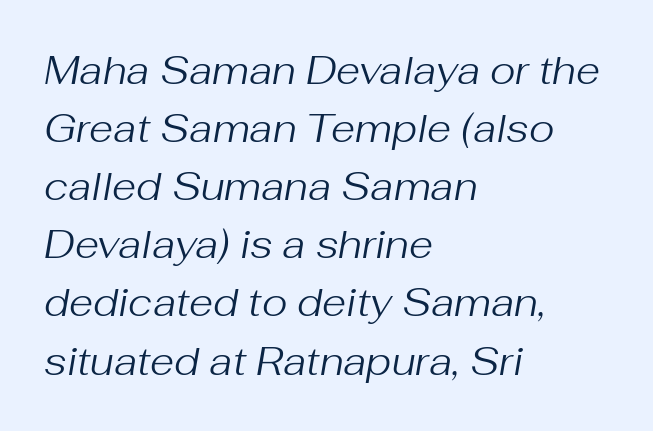
The rows are spaced the way most documents space them. This sample uses an oblique cut, with every glyph tilted off the vertical. Has an underline been added? It has not. Short and long lines alike share a common starting point at left.
